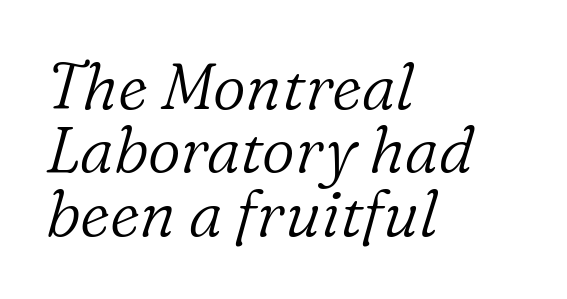
{"serif": "yes", "italic": "yes", "lean": "right", "slant_degrees": 16, "bold": "no", "weight": "light", "width": "normal", "stroke_contrast": "low", "x_height": "medium", "monospaced": "no", "underline": "no", "align": "left", "line_spacing": "tight", "line_spacing_ratio": 0.99, "letter_spacing": "normal", "letter_spacing_em": 0.0, "glyph_px": 64}
